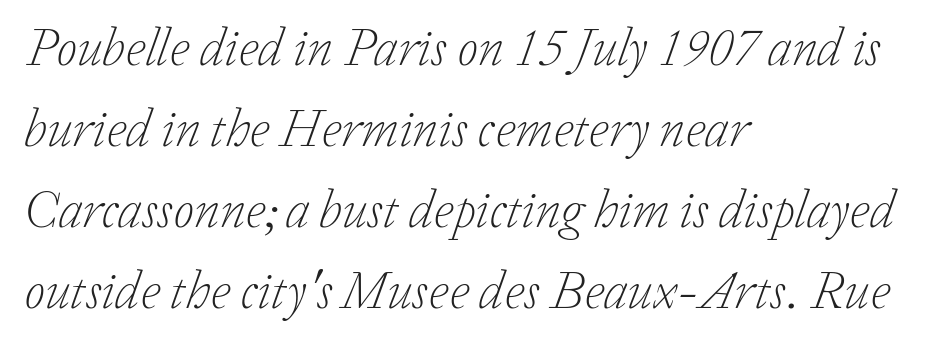
Regarding leading, the lines here are spaced in the standard way. Only glyphs here, with clear space below each row. Looking at the ascenders, they clearly lean. The letterforms sit at book weight or below. Is this a fixed-width face? No — the glyphs have proportional, varying widths.
